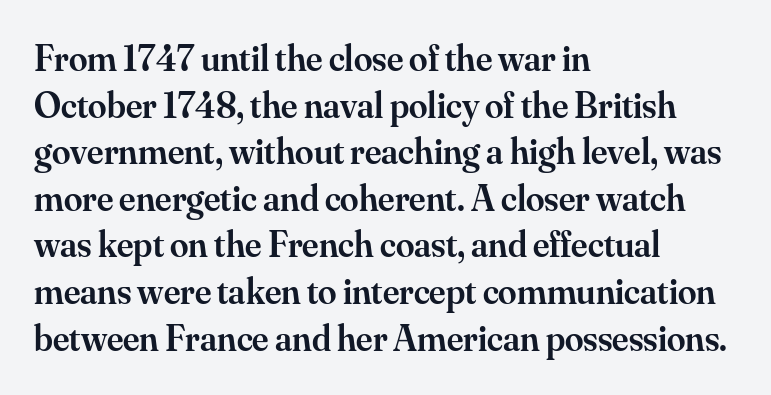
{"serif": "yes", "italic": "no", "bold": "semi", "weight": "semibold", "width": "normal", "stroke_contrast": "medium", "x_height": "small", "monospaced": "no", "underline": "no", "align": "left", "line_spacing": "normal", "line_spacing_ratio": 1.26, "letter_spacing": "normal", "letter_spacing_em": 0.0, "glyph_px": 37}
